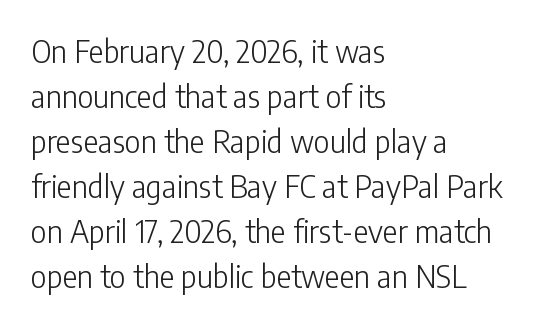
{"serif": "no", "italic": "no", "bold": "no", "weight": "light", "width": "condensed", "stroke_contrast": "low", "x_height": "medium", "monospaced": "no", "underline": "no", "align": "left", "line_spacing": "normal", "line_spacing_ratio": 1.45, "letter_spacing": "normal", "letter_spacing_em": 0.0, "glyph_px": 31}
